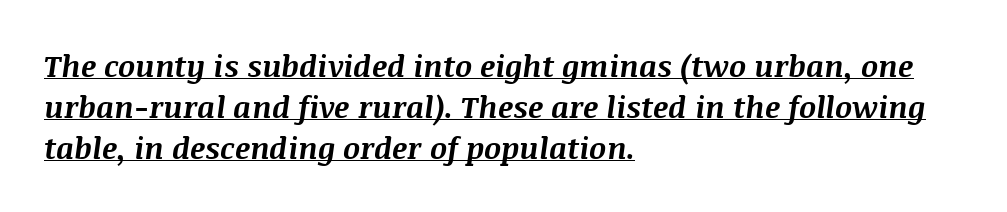
Q: Is the text bold? A: Yes.
Q: Is the text italic (slanted)? A: Yes, it leans right by about 8 degrees.
Q: Is the text underlined? A: Yes.
Q: How is the paragraph aligned? A: Left-aligned.
Q: Is the spacing between letters normal or unusually wide? A: Normal.
Q: Is the spacing between lines tight, normal or loose? A: Normal.
Q: Width (condensed, normal, or wide)? A: Normal.
Q: Stroke contrast? A: Medium.
Q: x-height? A: Large.
Q: Monospaced? A: No.
